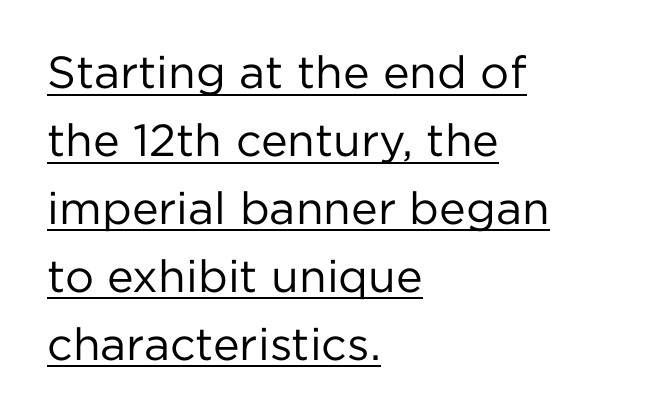
The image shows 45 px regular-weight sans-serif type, upright; set left-aligned, normal line spacing (1.51x), normal letter spacing, underlined; low stroke contrast and a medium x-height.
